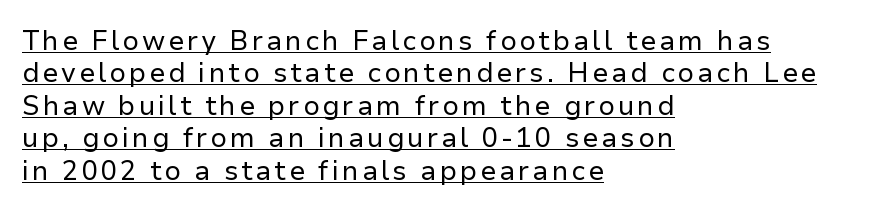
Q: Is the text bold? A: No.
Q: Is the text italic (slanted)? A: No, it is upright.
Q: Is the text underlined? A: Yes.
Q: How is the paragraph aligned? A: Left-aligned.
